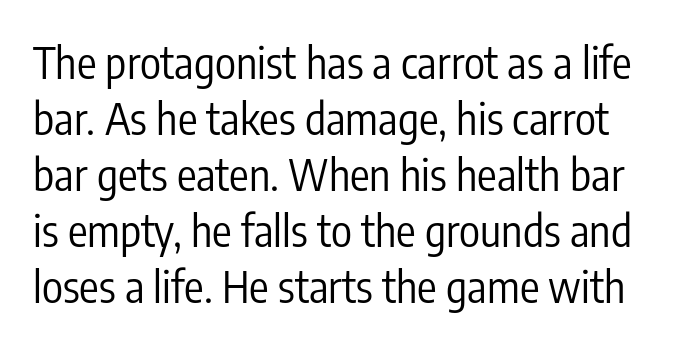
Q: Is the text bold? A: No.
Q: Is the text italic (slanted)? A: No, it is upright.
Q: Is the typeface a serif or a sans-serif typeface? A: Sans-serif.
Q: Is the text underlined? A: No.
Q: Is the spacing between letters normal or unusually wide? A: Normal.
Q: Is the spacing between lines tight, normal or loose? A: Normal.
Q: Width (condensed, normal, or wide)? A: Condensed.
Q: Stroke contrast? A: Low.
Q: x-height? A: Medium.
Q: Monospaced? A: No.
